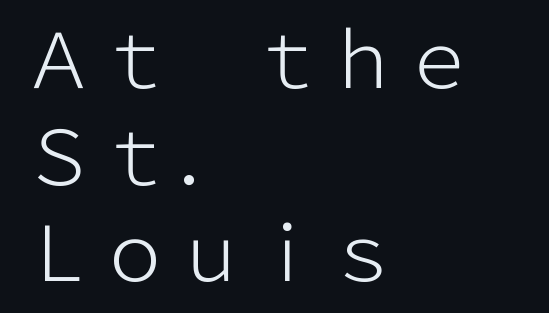
{"serif": "no", "italic": "no", "bold": "no", "weight": "light", "width": "normal", "stroke_contrast": "low", "x_height": "medium", "monospaced": "no", "underline": "no", "align": "left", "line_spacing": "normal", "line_spacing_ratio": 1.27, "letter_spacing": "normal", "letter_spacing_em": 0.0, "glyph_px": 76}
